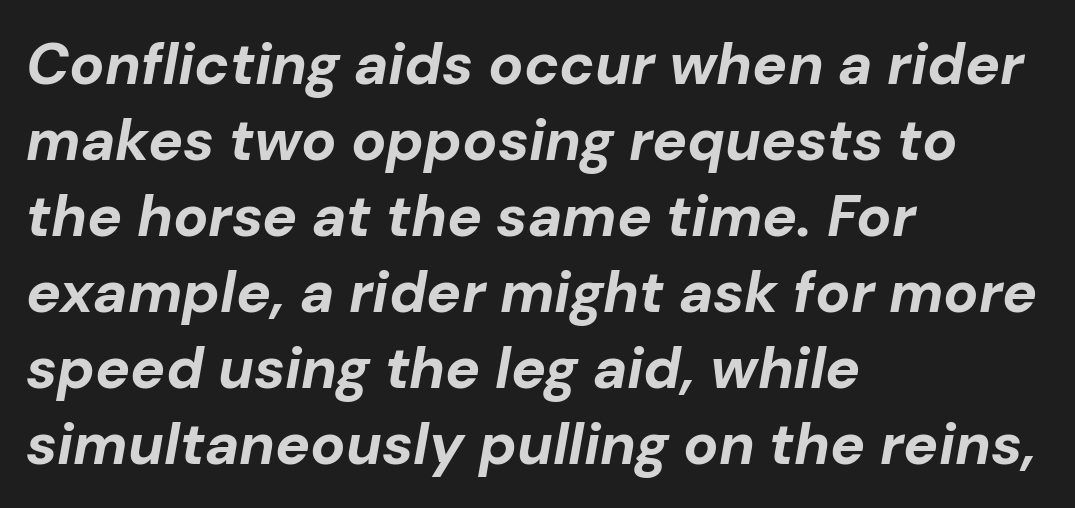
Tracking here is standard; glyphs follow each other at the usual distance. Compared with a centered layout, this one pins lines to the left instead. The rows are spaced the way most documents space them. Students, this is bold: see how much ink each stroke carries.
